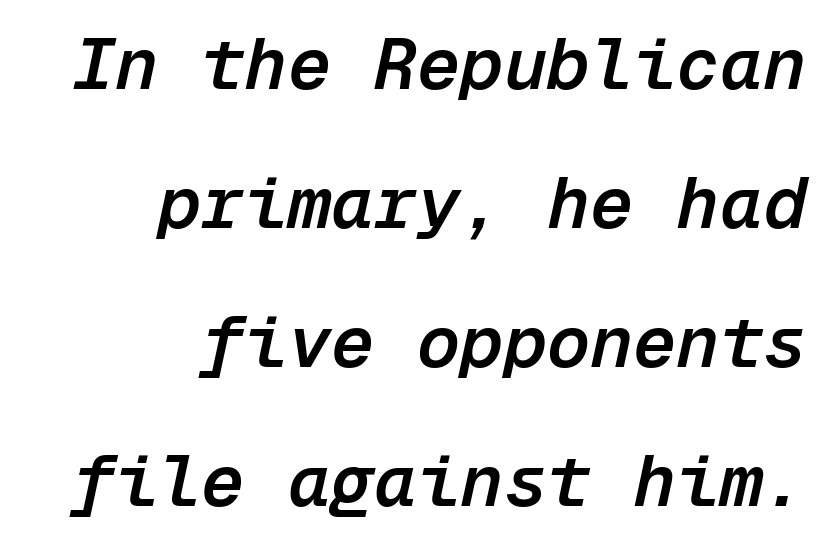
{"italic": "yes", "lean": "right", "slant_degrees": 12, "bold": "semi", "weight": "semibold", "width": "normal", "stroke_contrast": "low", "x_height": "medium", "monospaced": "yes", "underline": "no", "align": "right", "line_spacing": "loose", "line_spacing_ratio": 1.93, "letter_spacing": "normal", "letter_spacing_em": 0.0, "glyph_px": 72}
